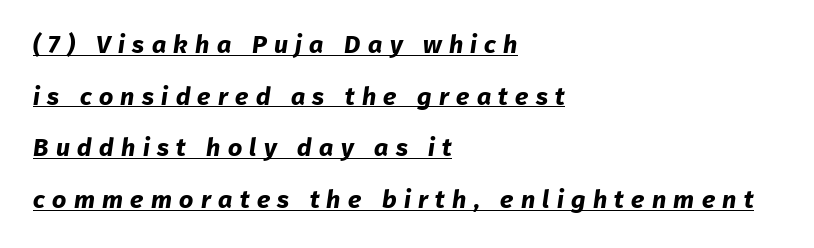
Emphasis is given by a line drawn under the lettering. Line beginnings align vertically; line endings do not. The rendering uses a bold face; every stroke is thick and dark. Widely set lines give the paragraph a tall, airy silhouette. The gaps between neighbouring characters are conspicuously large.
